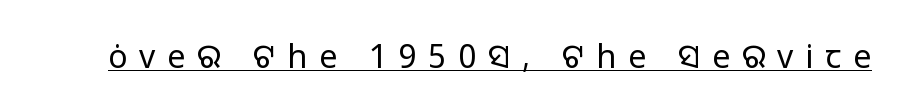
{"serif": "no", "italic": "no", "bold": "no", "weight": "regular", "width": "normal", "stroke_contrast": "low", "x_height": "medium", "monospaced": "no", "underline": "yes", "letter_spacing": "wide", "letter_spacing_em": 0.37, "glyph_px": 32}
